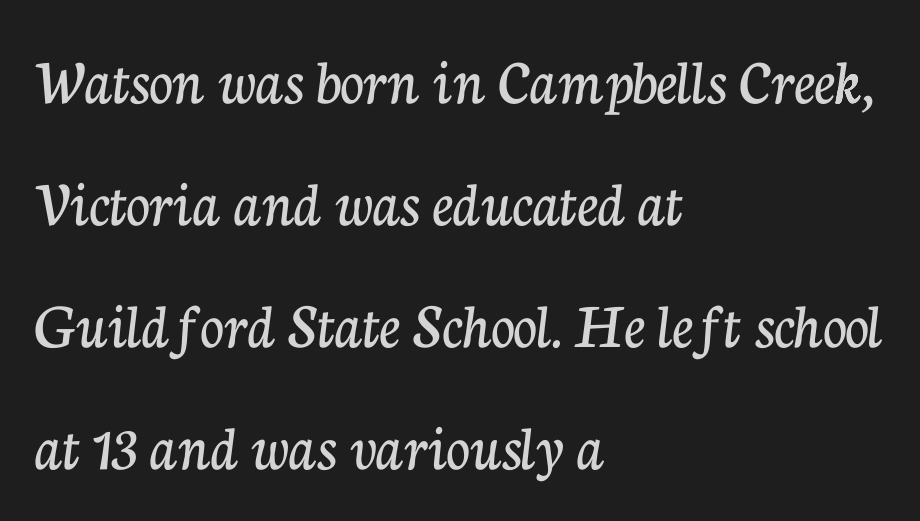
The image shows 66 px serif type; set left-aligned, line spacing 1.85x, normal letter spacing, not underlined; low stroke contrast and a medium x-height.
